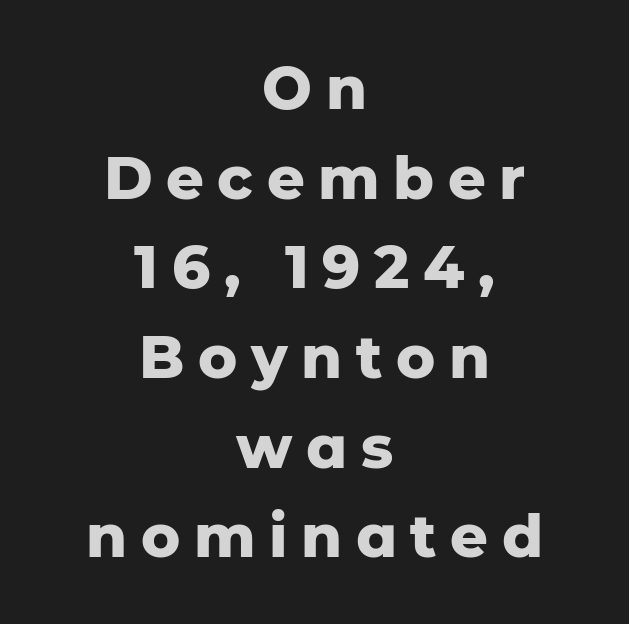
{"serif": "no", "italic": "no", "bold": "yes", "weight": "heavy", "width": "normal", "stroke_contrast": "low", "x_height": "medium", "monospaced": "no", "underline": "no", "align": "center", "line_spacing": "normal", "line_spacing_ratio": 1.52, "letter_spacing": "wide", "letter_spacing_em": 0.23, "glyph_px": 59}
